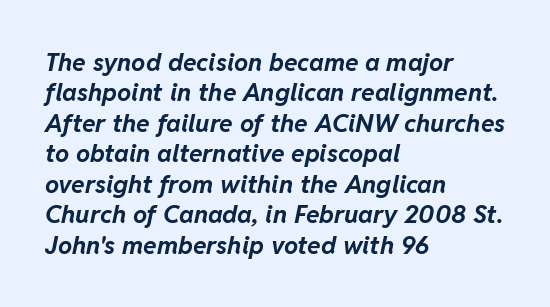
Q: Is the text bold? A: Yes.
Q: Is the text italic (slanted)? A: Yes, it leans right by about 11 degrees.
Q: Is the text underlined? A: No.
Q: How is the paragraph aligned? A: Left-aligned.
Q: Is the spacing between letters normal or unusually wide? A: Normal.
